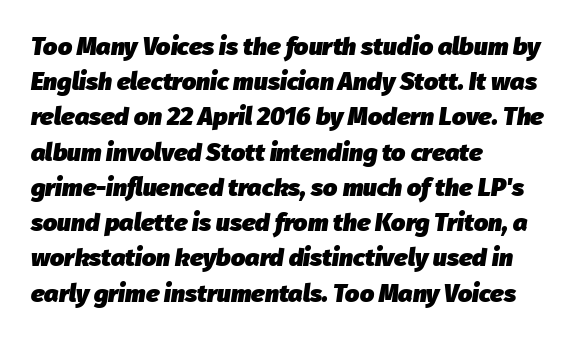
The image shows 25 px bold type, italic (leaning right); set left-aligned, normal line spacing (1.41x), normal letter spacing, not underlined.
